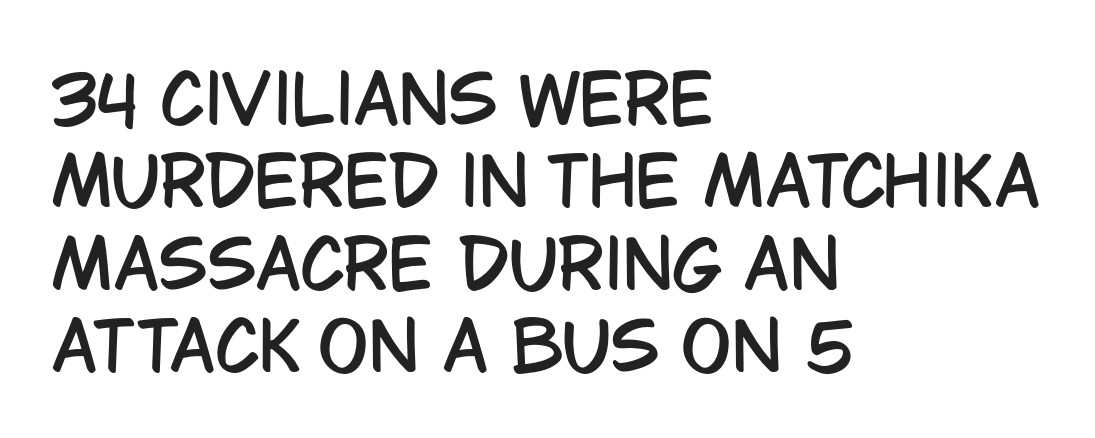
The type is set solid horizontally, with unmodified tracking. To sum up the face: it is a sans, with no serifs. The face used here is proportionally spaced, like ordinary book or web type. Where is the straight margin? On the left. Does the lettering tilt? It doesn't — this is upright.
